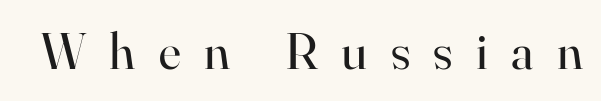
{"serif": "yes", "italic": "no", "bold": "no", "weight": "regular", "width": "normal", "stroke_contrast": "high", "x_height": "small", "monospaced": "no", "underline": "no", "letter_spacing": "wide", "letter_spacing_em": 0.45, "glyph_px": 52}
